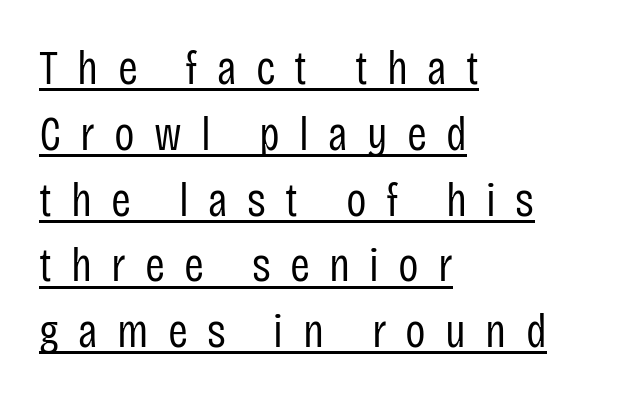
All the whitespace from short lines collects on the right. Has an underline been added? It has. Type style note: lacks serifs. A typesetter would mark this as roman, not italic. Varying glyph widths throughout — classic text-font behaviour. The tracking reads as deliberately expanded to a designer's eye.
